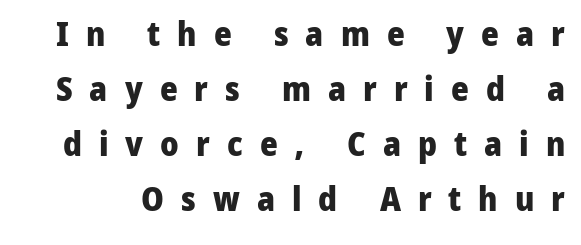
{"serif": "no", "italic": "no", "bold": "yes", "weight": "heavy", "width": "normal", "stroke_contrast": "low", "x_height": "medium", "monospaced": "no", "underline": "no", "line_spacing": "normal", "line_spacing_ratio": 1.62, "letter_spacing": "wide", "letter_spacing_em": 0.5, "glyph_px": 34}
